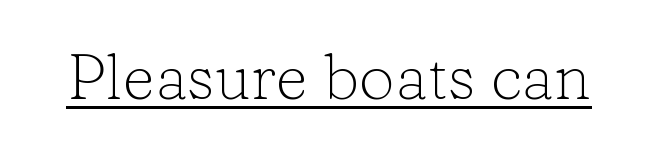
Is this a fixed-width face? No — the glyphs have proportional, varying widths. Posture: upright roman. Observe the ordinary spacing: letters are neighbours, not strangers. This rendering employs a face with finishing strokes, i.e., a serif. This rendering features underlined lettering.
